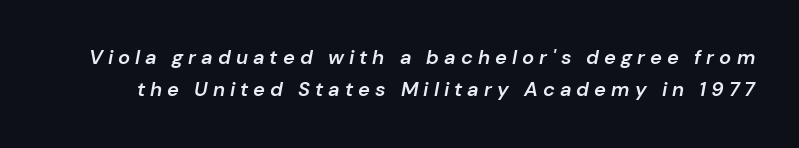
{"italic": "yes", "lean": "right", "slant_degrees": 10, "bold": "semi", "underline": "no", "line_spacing": "normal", "line_spacing_ratio": 1.62, "letter_spacing": "wide", "letter_spacing_em": 0.25, "glyph_px": 20}
